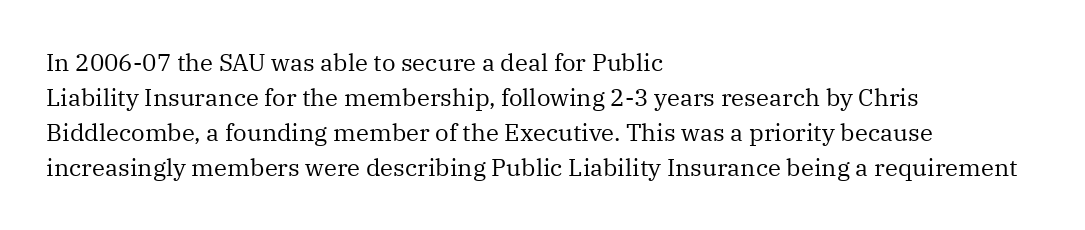
Q: Is the text bold? A: No.
Q: Is the text italic (slanted)? A: No, it is upright.
Q: Is the text underlined? A: No.
Q: How is the paragraph aligned? A: Left-aligned.
Q: Is the spacing between letters normal or unusually wide? A: Normal.
Q: Is the spacing between lines tight, normal or loose? A: Normal.
